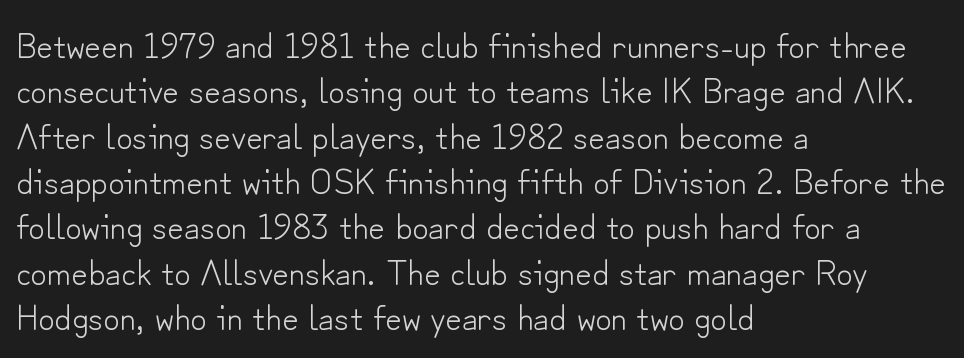
The image shows 36 px light sans-serif type, upright; set left-aligned, normal line spacing (1.26x), normal letter spacing, not underlined; low stroke contrast and a small x-height.
